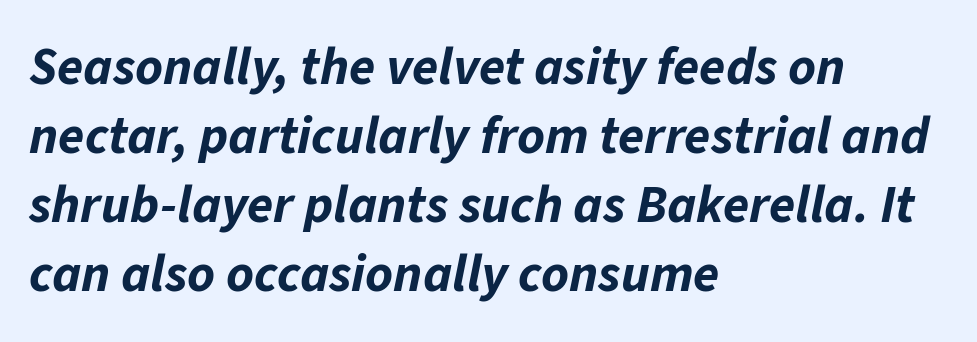
Q: Is the text bold? A: Yes.
Q: Is the text italic (slanted)? A: Yes, it leans right by about 11 degrees.
Q: Is the text underlined? A: No.
Q: How is the paragraph aligned? A: Left-aligned.
Q: Is the spacing between letters normal or unusually wide? A: Normal.
Q: Is the spacing between lines tight, normal or loose? A: Normal.
Q: Width (condensed, normal, or wide)? A: Normal.
Q: Stroke contrast? A: Low.
Q: x-height? A: Medium.
Q: Monospaced? A: No.
